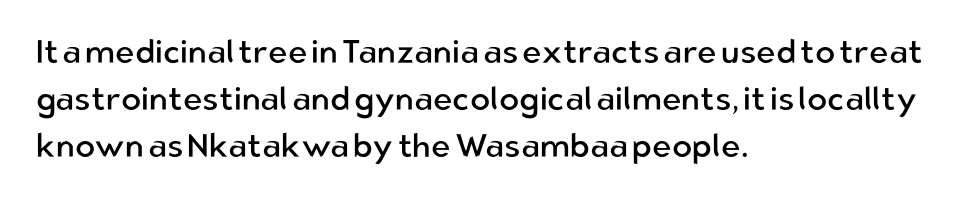
{"serif": "no", "italic": "no", "bold": "no", "weight": "regular", "width": "normal", "stroke_contrast": "low", "x_height": "medium", "monospaced": "no", "underline": "no", "align": "left", "line_spacing": "normal", "line_spacing_ratio": 1.43, "letter_spacing": "normal", "letter_spacing_em": 0.0, "glyph_px": 33}
